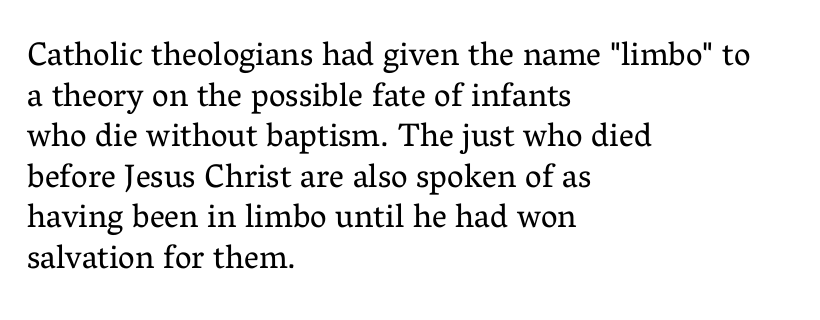
{"serif": "yes", "italic": "no", "bold": "no", "weight": "regular", "width": "normal", "stroke_contrast": "medium", "x_height": "medium", "monospaced": "no", "underline": "no", "align": "left", "line_spacing_ratio": 1.23, "letter_spacing": "normal", "letter_spacing_em": 0.0, "glyph_px": 33}
